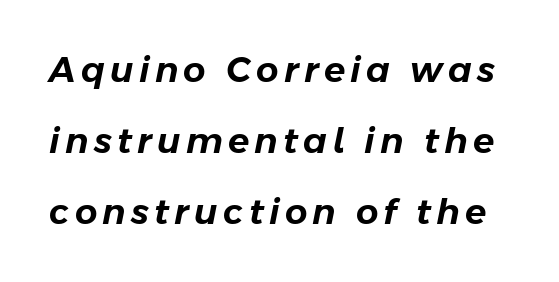
Q: Is the text italic (slanted)? A: Yes, it leans right by about 11 degrees.
Q: Is the text underlined? A: No.
Q: Is the spacing between lines tight, normal or loose? A: Loose.
Q: Width (condensed, normal, or wide)? A: Normal.
Q: Stroke contrast? A: Low.
Q: x-height? A: Medium.
Q: Monospaced? A: No.
